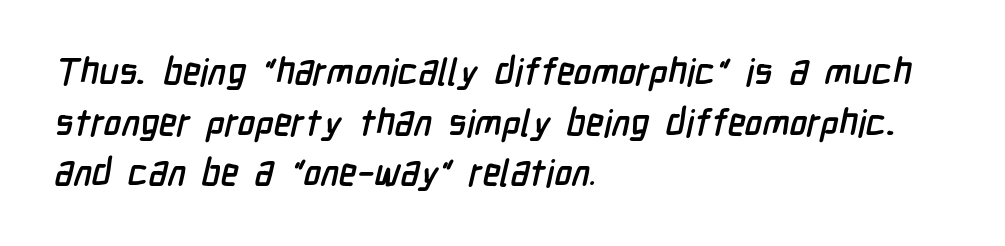
The image shows 37 px condensed sans-serif type; set left-aligned, normal line spacing (1.37x), normal letter spacing, not underlined; low stroke contrast and a medium x-height.
